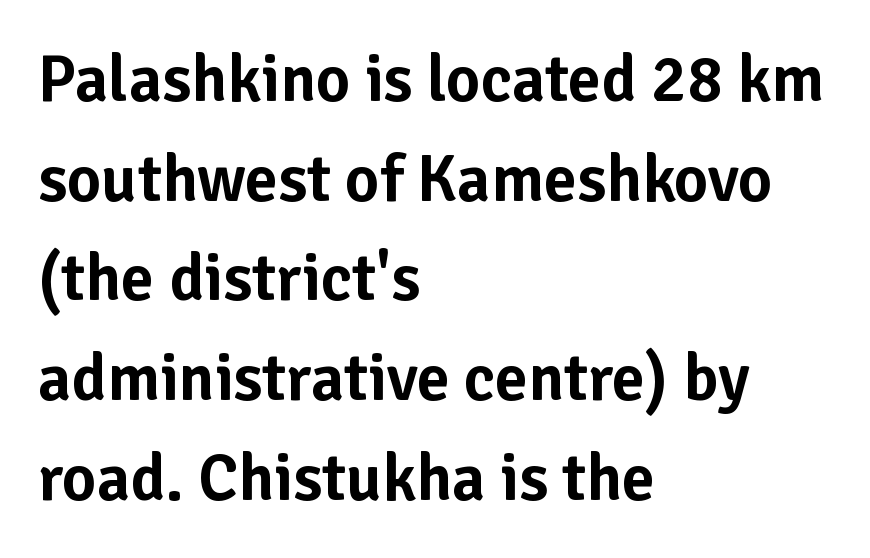
Q: Is the text italic (slanted)? A: No, it is upright.
Q: Is the typeface a serif or a sans-serif typeface? A: Sans-serif.
Q: Is the text underlined? A: No.
Q: How is the paragraph aligned? A: Left-aligned.
Q: Is the spacing between letters normal or unusually wide? A: Normal.
Q: Is the spacing between lines tight, normal or loose? A: Normal.
Q: Width (condensed, normal, or wide)? A: Normal.
Q: Stroke contrast? A: Low.
Q: x-height? A: Medium.
Q: Monospaced? A: No.
